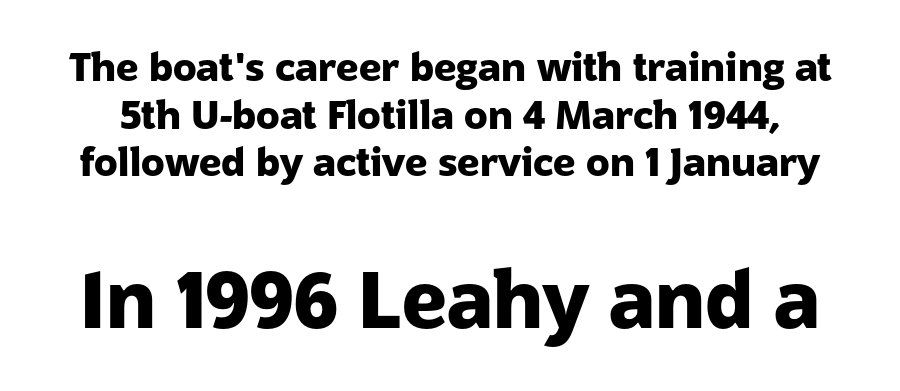
Quick note: not italic, upright. What stands out about the letter spacing? Nothing — it is the standard amount. Here the designer chose a conventional face with non-uniform glyph widths. Heavy, bold letterforms. Check where the strokes stop: nothing finishes them off — pure sans.
